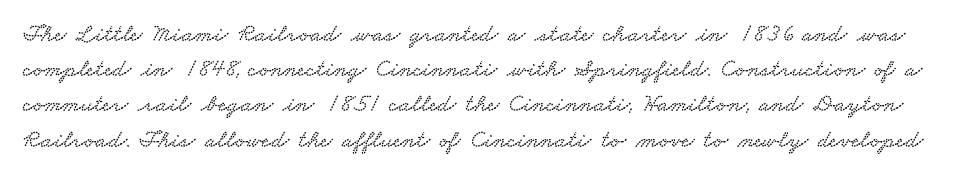
Q: Is the text underlined? A: No.
Q: Is the spacing between letters normal or unusually wide? A: Normal.
Q: Is the spacing between lines tight, normal or loose? A: Normal.
